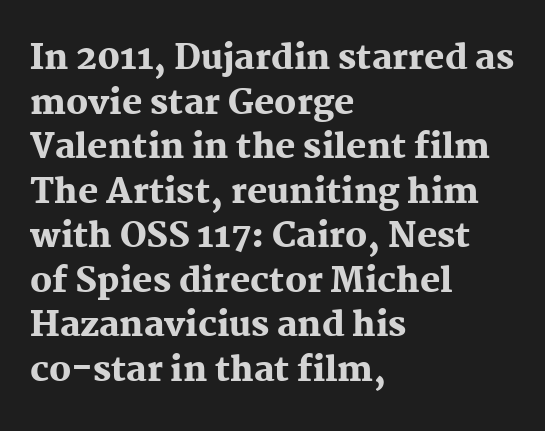
{"serif": "yes", "italic": "no", "bold": "yes", "weight": "heavy", "width": "normal", "stroke_contrast": "medium", "x_height": "medium", "monospaced": "no", "underline": "no", "align": "left", "line_spacing": "normal", "line_spacing_ratio": 1.31, "letter_spacing": "normal", "letter_spacing_em": 0.0, "glyph_px": 34}
